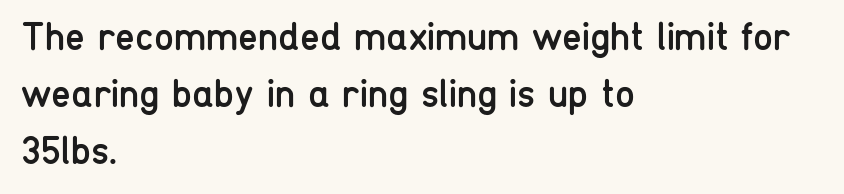
Q: Is the text bold? A: No.
Q: Is the text italic (slanted)? A: No, it is upright.
Q: Is the typeface a serif or a sans-serif typeface? A: Sans-serif.
Q: Is the text underlined? A: No.
Q: How is the paragraph aligned? A: Left-aligned.
Q: Is the spacing between letters normal or unusually wide? A: Normal.
Q: Is the spacing between lines tight, normal or loose? A: Normal.
Q: Width (condensed, normal, or wide)? A: Condensed.
Q: Stroke contrast? A: Low.
Q: x-height? A: Medium.
Q: Monospaced? A: No.
